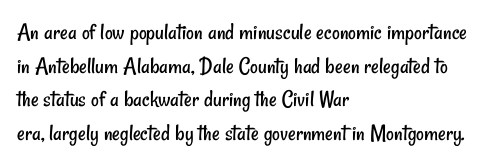
The image shows 24 px text type; set left-aligned, normal line spacing (1.4x), normal letter spacing, not underlined.
